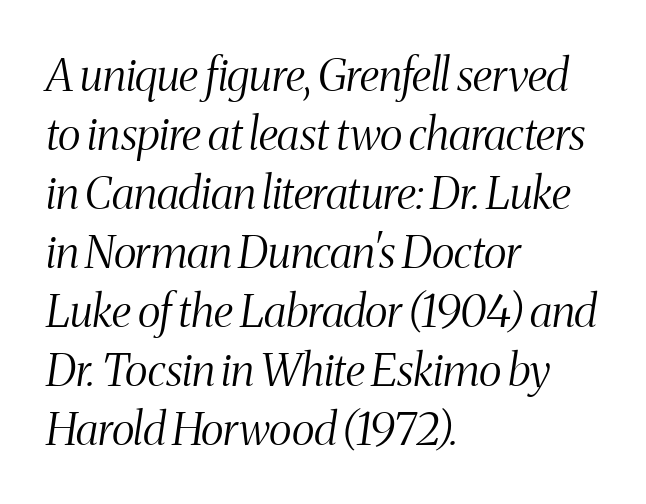
{"serif": "yes", "italic": "yes", "lean": "right", "slant_degrees": 8, "bold": "no", "weight": "light", "width": "condensed", "stroke_contrast": "medium", "x_height": "medium", "monospaced": "no", "underline": "no", "align": "left", "line_spacing": "normal", "line_spacing_ratio": 1.31, "letter_spacing": "normal", "letter_spacing_em": 0.0, "glyph_px": 45}
